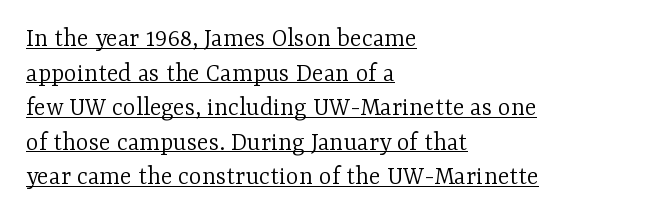
Q: Is the text bold? A: No.
Q: Is the text italic (slanted)? A: No, it is upright.
Q: Is the text underlined? A: Yes.
Q: How is the paragraph aligned? A: Left-aligned.
Q: Is the spacing between letters normal or unusually wide? A: Normal.
Q: Is the spacing between lines tight, normal or loose? A: Normal.
